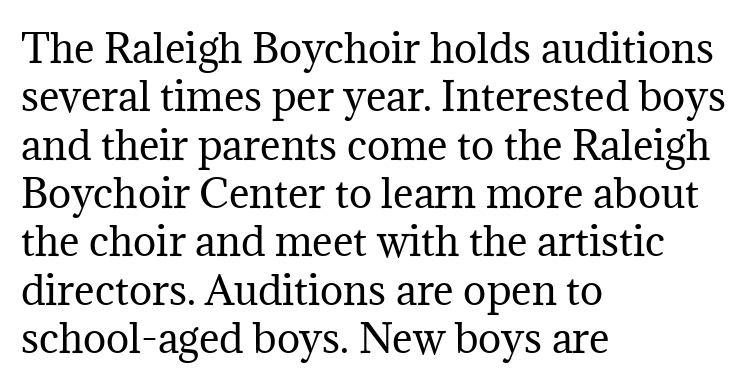
Q: Is the text bold? A: No.
Q: Is the text italic (slanted)? A: No, it is upright.
Q: Is the typeface a serif or a sans-serif typeface? A: Serif.
Q: Is the text underlined? A: No.
Q: How is the paragraph aligned? A: Left-aligned.
Q: Is the spacing between letters normal or unusually wide? A: Normal.
Q: Width (condensed, normal, or wide)? A: Normal.
Q: Stroke contrast? A: Medium.
Q: x-height? A: Medium.
Q: Monospaced? A: No.
